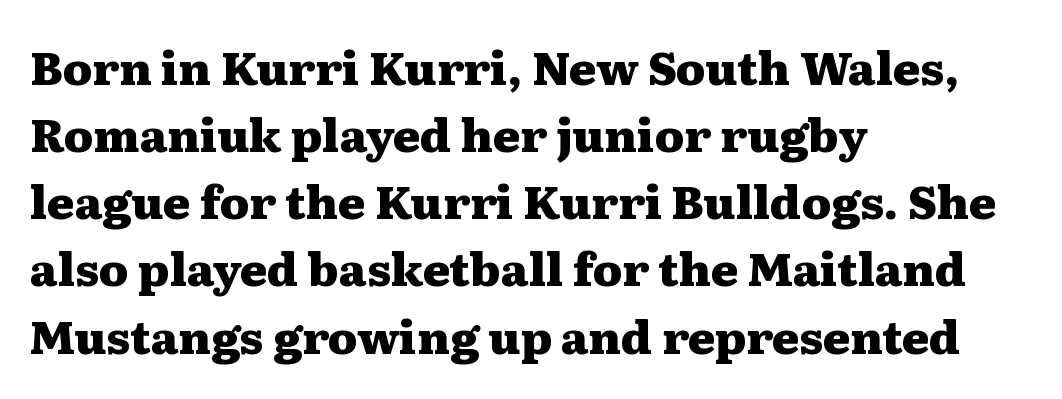
{"serif": "yes", "italic": "no", "bold": "yes", "weight": "heavy", "width": "wide", "stroke_contrast": "medium", "x_height": "medium", "monospaced": "no", "underline": "no", "align": "left", "line_spacing": "normal", "line_spacing_ratio": 1.46, "letter_spacing": "normal", "letter_spacing_em": 0.0, "glyph_px": 46}
